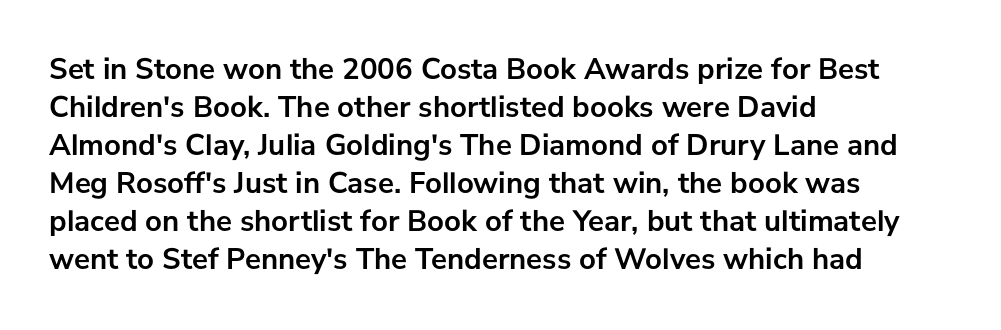
Q: Is the text bold? A: Yes.
Q: Is the text italic (slanted)? A: No, it is upright.
Q: Is the typeface a serif or a sans-serif typeface? A: Sans-serif.
Q: Is the text underlined? A: No.
Q: How is the paragraph aligned? A: Left-aligned.
Q: Is the spacing between letters normal or unusually wide? A: Normal.
Q: Is the spacing between lines tight, normal or loose? A: Normal.
Q: Width (condensed, normal, or wide)? A: Normal.
Q: Stroke contrast? A: Low.
Q: x-height? A: Medium.
Q: Monospaced? A: No.
